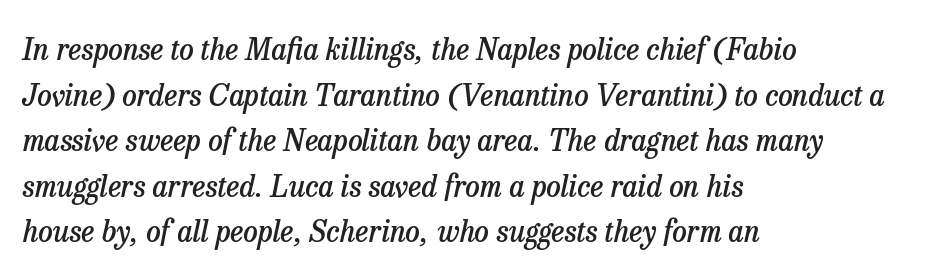
The image shows 29 px semibold serif type, italic (leaning right); set left-aligned, normal line spacing (1.57x), normal letter spacing, not underlined; low stroke contrast and a medium x-height.
